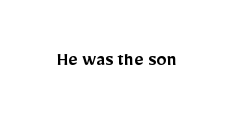
{"italic": "no", "bold": "semi", "underline": "no", "letter_spacing": "normal", "letter_spacing_em": 0.0, "glyph_px": 20}
